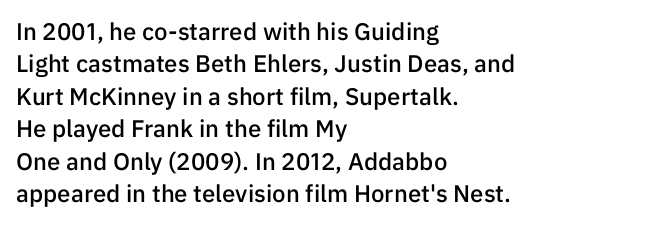
Q: Is the text bold? A: Semi-bold.
Q: Is the text italic (slanted)? A: No, it is upright.
Q: Is the text underlined? A: No.
Q: How is the paragraph aligned? A: Left-aligned.
Q: Is the spacing between letters normal or unusually wide? A: Normal.
Q: Is the spacing between lines tight, normal or loose? A: Normal.
